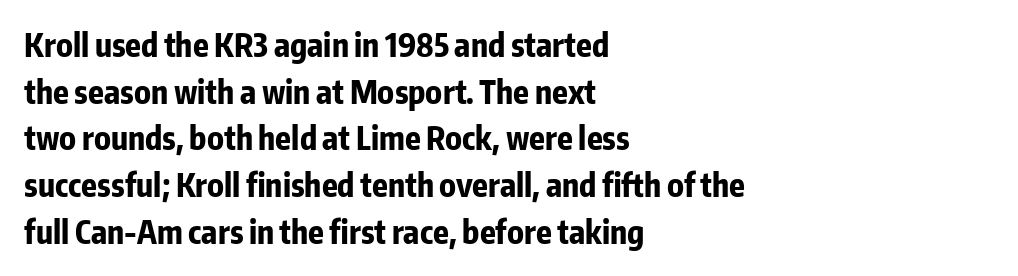
Q: Is the text bold? A: Yes.
Q: Is the text italic (slanted)? A: No, it is upright.
Q: Is the typeface a serif or a sans-serif typeface? A: Sans-serif.
Q: Is the text underlined? A: No.
Q: How is the paragraph aligned? A: Left-aligned.
Q: Is the spacing between letters normal or unusually wide? A: Normal.
Q: Is the spacing between lines tight, normal or loose? A: Normal.
Q: Width (condensed, normal, or wide)? A: Condensed.
Q: Stroke contrast? A: Low.
Q: x-height? A: Medium.
Q: Monospaced? A: No.
